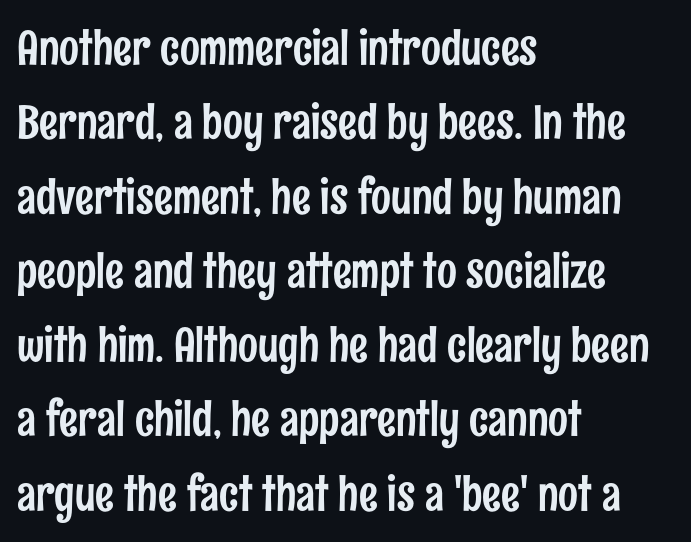
This sample uses an upright cut, with every glyph sitting square on the baseline. The letters carry no serifs — their stems end cleanly without finishing strokes. This sample uses plain, unmodified letter spacing. Alignment: flush left.
